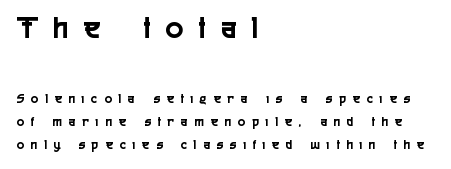
{"serif": "no", "italic": "no", "width": "condensed", "x_height": "medium", "monospaced": "no", "underline": "no", "align": "left", "line_spacing": "normal", "line_spacing_ratio": 1.62, "letter_spacing": "wide", "letter_spacing_em": 0.5, "larger_block": "first", "size_ratio": 2.29, "glyph_px": 32}
